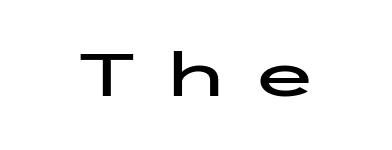
Type style note: lacks serifs. Does extra space separate the letters? Yes, quite a lot of it. Tall strokes in this sample are plumb rather than angled. A bare baseline throughout the passage.
